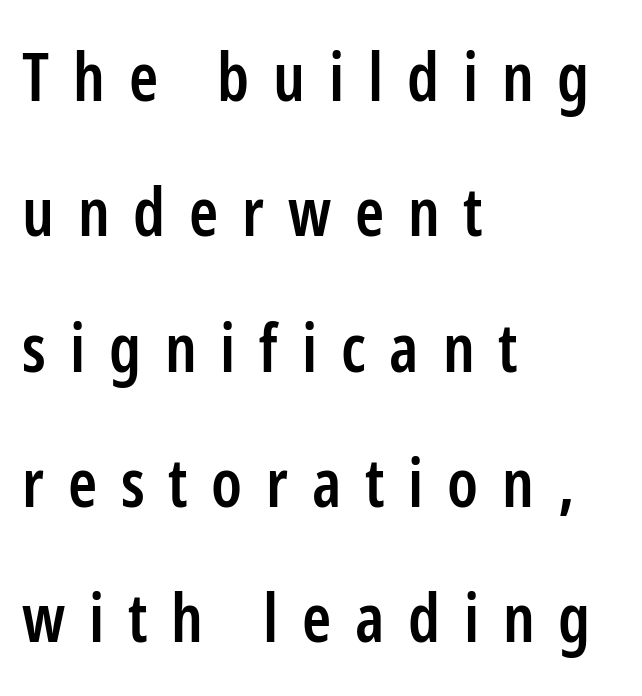
The image shows 66 px semibold, condensed sans-serif type, upright; set left-aligned, loose line spacing (2.05x), unusually wide letter spacing (+0.36 em), not underlined; low stroke contrast and a medium x-height.
